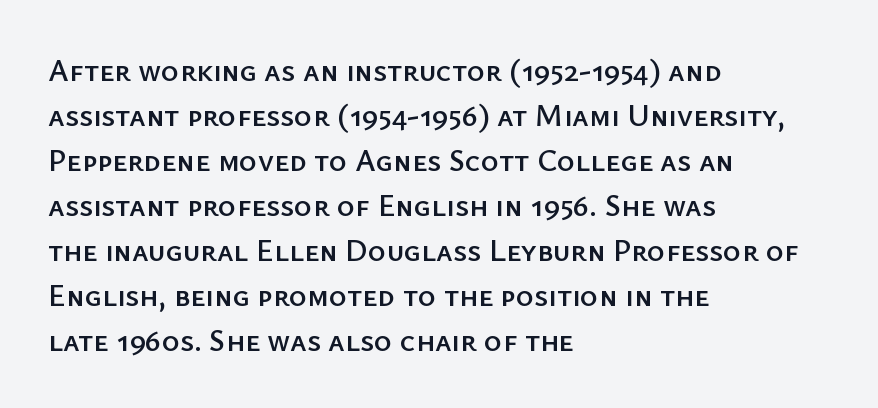
Caption: standard tracking, unaltered. Notice how the stems are strictly vertical — no italics here. These lines are rendered in a variable-pitch font. Regarding leading, the lines here are spaced in the standard way.
